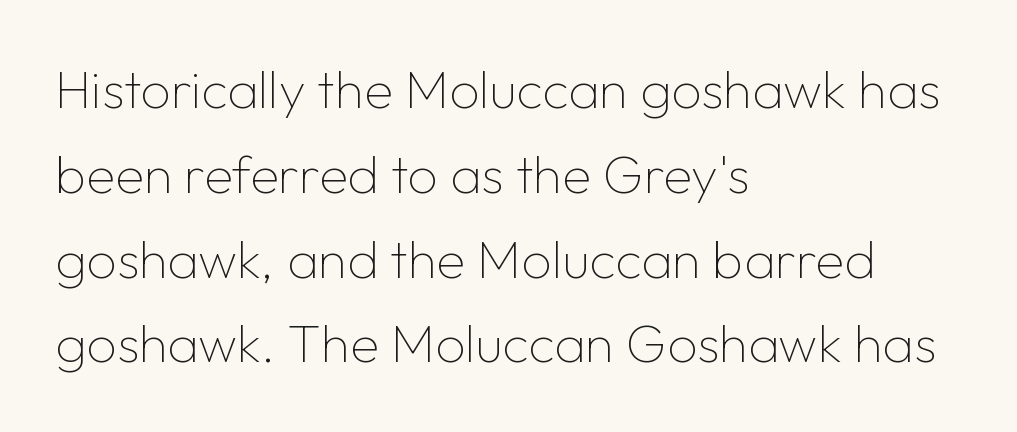
Q: Is the text bold? A: No.
Q: Is the text italic (slanted)? A: No, it is upright.
Q: Is the typeface a serif or a sans-serif typeface? A: Sans-serif.
Q: Is the text underlined? A: No.
Q: How is the paragraph aligned? A: Left-aligned.
Q: Is the spacing between letters normal or unusually wide? A: Normal.
Q: Is the spacing between lines tight, normal or loose? A: Normal.
Q: Width (condensed, normal, or wide)? A: Normal.
Q: Stroke contrast? A: Low.
Q: x-height? A: Medium.
Q: Monospaced? A: No.
